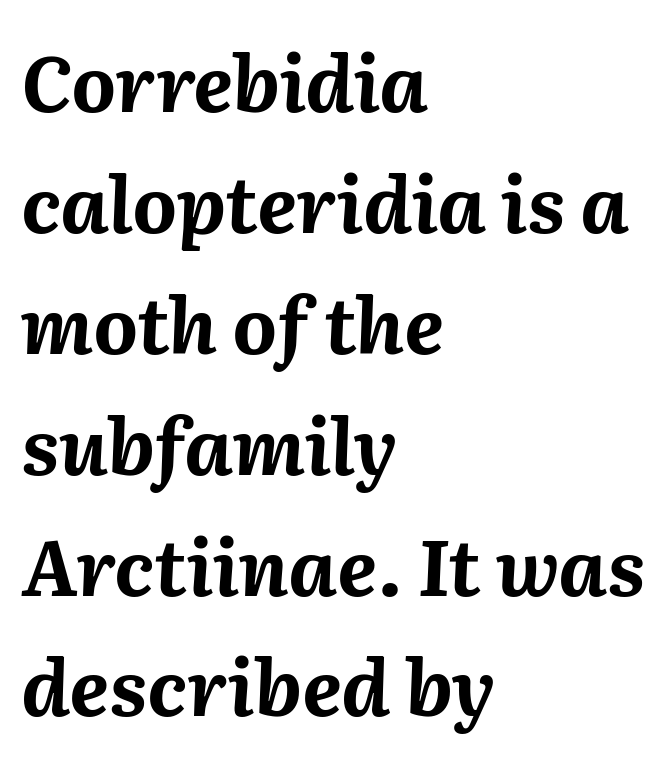
Here the glyphs are tracked normally, forming tight word shapes. The letters are slanted; this is an italic face. The leading is moderate, giving the passage an even texture. Think of a printed novel: that variable character pitch is what you see here. Summary of weight: heavy, a full bold.
